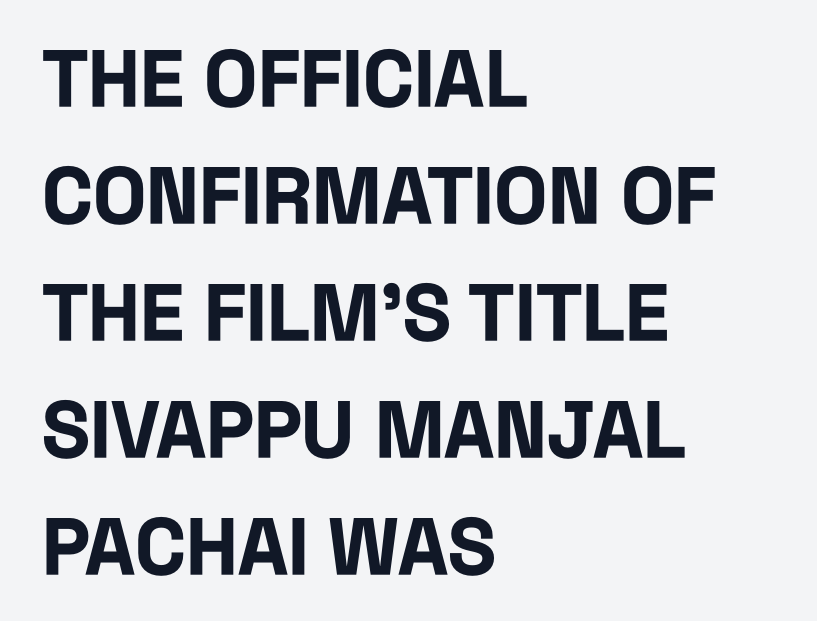
Q: Is the text bold? A: Yes.
Q: Is the text italic (slanted)? A: No, it is upright.
Q: Is the typeface a serif or a sans-serif typeface? A: Sans-serif.
Q: Is the text underlined? A: No.
Q: How is the paragraph aligned? A: Left-aligned.
Q: Is the spacing between letters normal or unusually wide? A: Normal.
Q: Is the spacing between lines tight, normal or loose? A: Normal.
Q: Width (condensed, normal, or wide)? A: Condensed.
Q: Stroke contrast? A: Low.
Q: x-height? A: Large.
Q: Monospaced? A: No.
